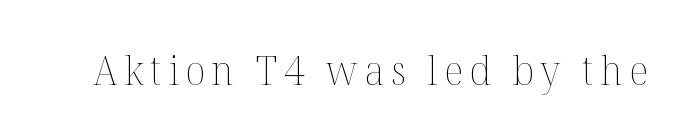
The strip under each line holds only bare page. Proportional: the letters do not fall into vertical columns. Unbolded letterforms with no extra heft. Designer's note — italics off, roman on.
